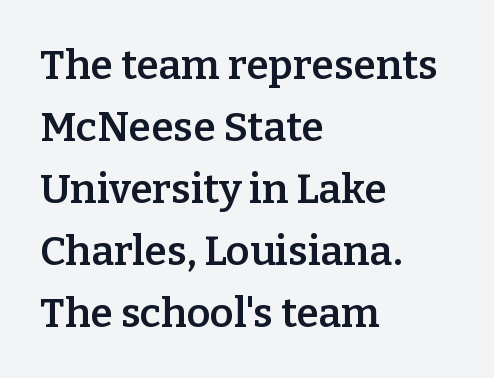
Q: Is the text bold? A: Semi-bold.
Q: Is the text italic (slanted)? A: No, it is upright.
Q: Is the typeface a serif or a sans-serif typeface? A: Serif.
Q: Is the text underlined? A: No.
Q: How is the paragraph aligned? A: Left-aligned.
Q: Is the spacing between letters normal or unusually wide? A: Normal.
Q: Is the spacing between lines tight, normal or loose? A: Normal.
Q: Width (condensed, normal, or wide)? A: Normal.
Q: Stroke contrast? A: Low.
Q: x-height? A: Medium.
Q: Monospaced? A: No.
